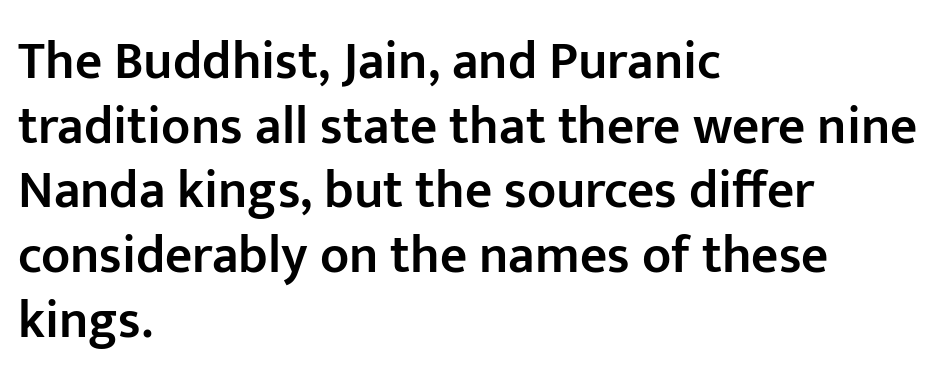
The specimen omits any rule beneath the text block's lines. The rendering uses natural spacing where letterforms have individual widths. The sample has been set in demibold, a notch under bold. Nope, not italic — everything's standing straight.
